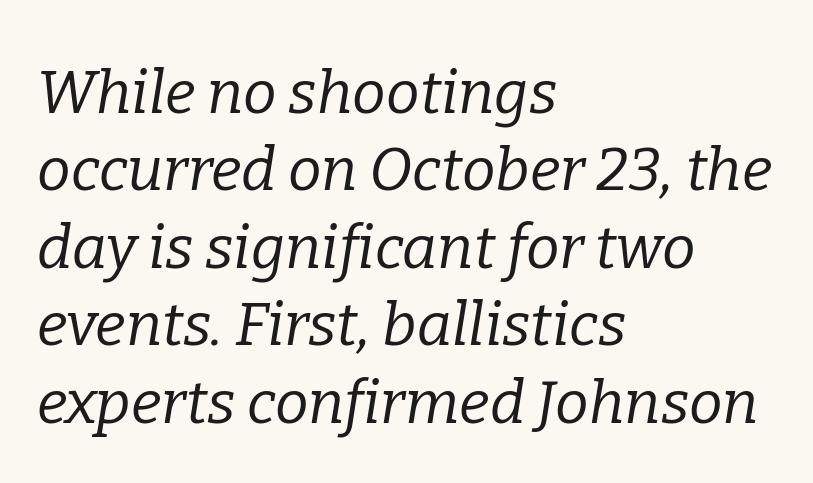
The image shows 60 px regular-weight serif type, italic (leaning right); set left-aligned, normal line spacing (1.29x), normal letter spacing, not underlined; low stroke contrast and a medium x-height.
